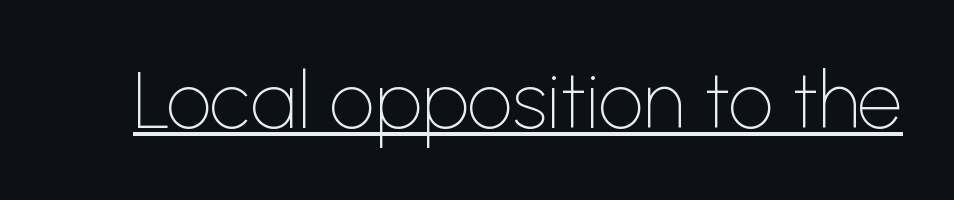
{"serif": "no", "italic": "no", "bold": "no", "weight": "thin", "width": "normal", "stroke_contrast": "low", "x_height": "medium", "monospaced": "no", "underline": "yes", "letter_spacing": "normal", "letter_spacing_em": 0.0, "glyph_px": 79}
